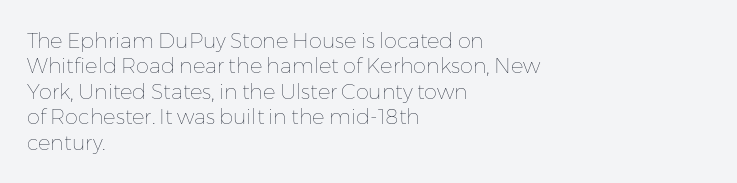
A bare baseline throughout the passage. Line beginnings align vertically; line endings do not. This sample uses plain, unmodified letter spacing. Posture: straight, roman, zero tilt. Is this a heavy cut? Hardly; it is regular or lighter.
